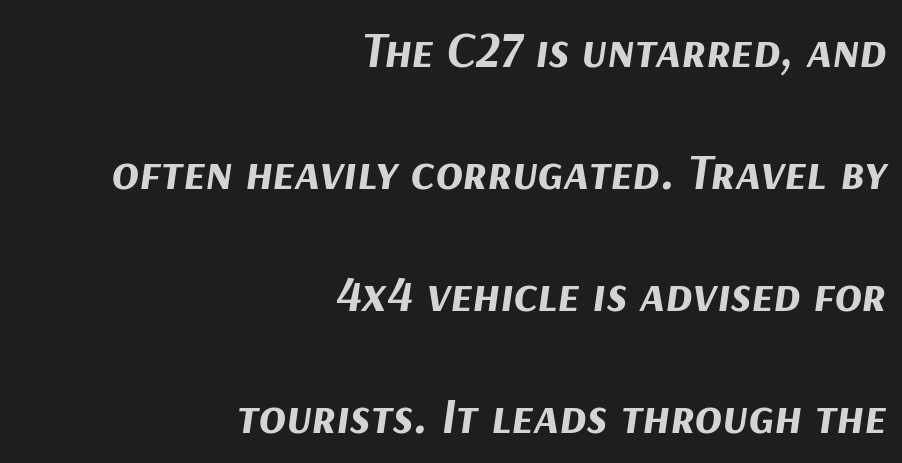
One glance says open: line gaps are wider than usual. A typesetter would call this proportional, since set widths differ per character. The face used here is rendered with its standard letterfit. Compared with a flush-left layout, this one pins lines to the opposite, right side. Typographic density is high because the face is bold. Rule under the text: the space is simply empty.
